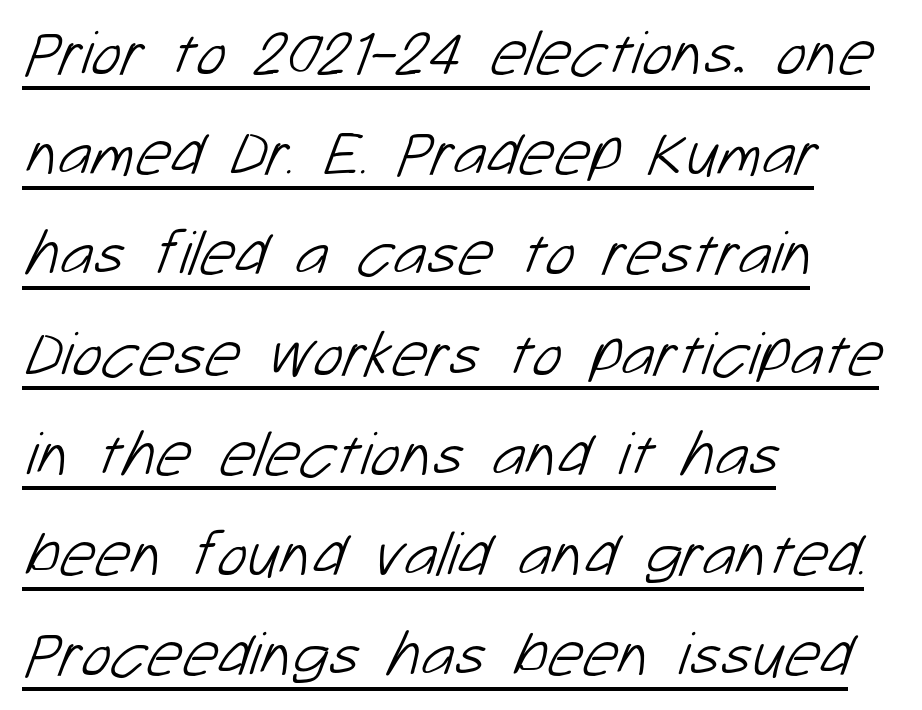
Line spacing here is normal. If you drew a ruler down the left edge, every line would touch it. The designer went with a sans here, leaving each stem footless. Short note: letters normally spaced. Stems here are at most as thick as an everyday book face. Honestly, the underline is the first thing you notice here.
